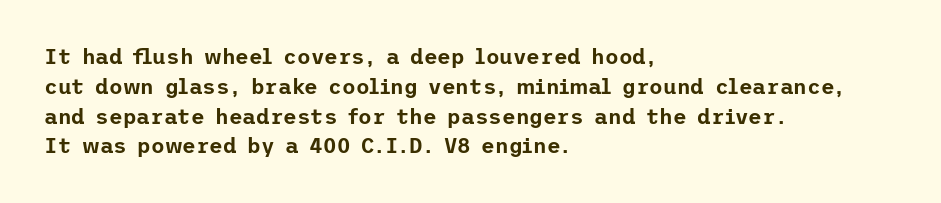
Which margin do the lines hug? The left one — the right edge is uneven. The letters stand upright; this is a roman face. Any mark beneath the type? The region is blank. The space between consecutive lines is moderate. No extra tracking has been applied to these lines.
